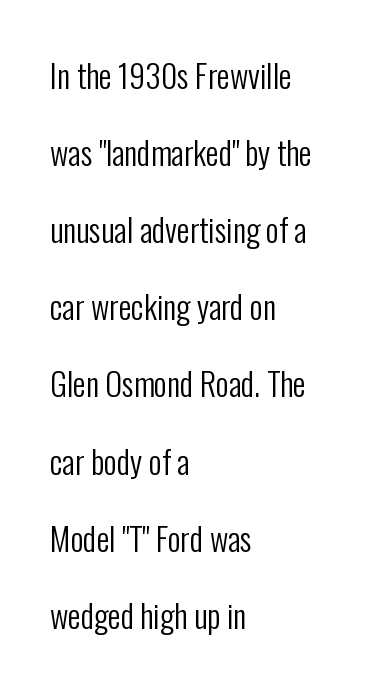
The image shows 32 px regular-weight, condensed sans-serif type, upright; set left-aligned, loose line spacing (2.41x), normal letter spacing, not underlined; low stroke contrast and a medium x-height.
